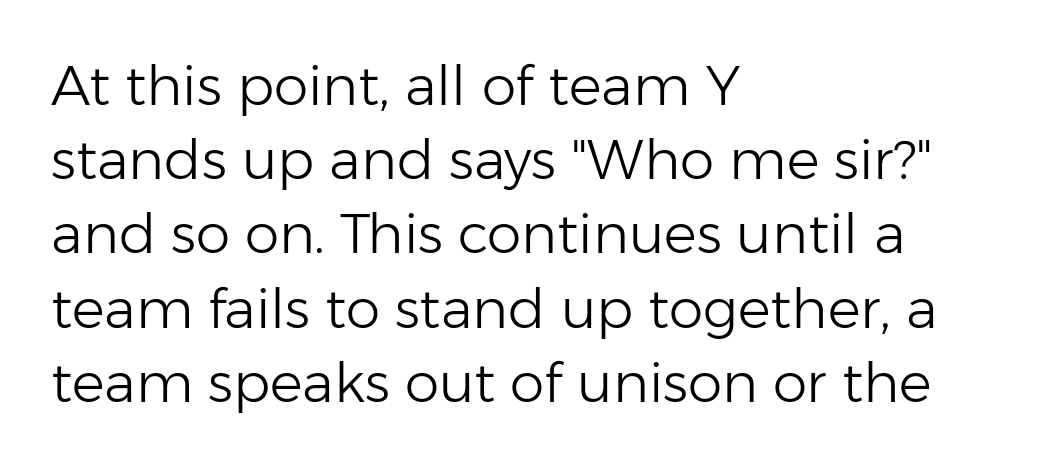
{"serif": "no", "italic": "no", "bold": "no", "weight": "light", "width": "normal", "stroke_contrast": "low", "x_height": "medium", "monospaced": "no", "underline": "no", "align": "left", "line_spacing": "normal", "line_spacing_ratio": 1.35, "letter_spacing": "normal", "letter_spacing_em": 0.0, "glyph_px": 55}
